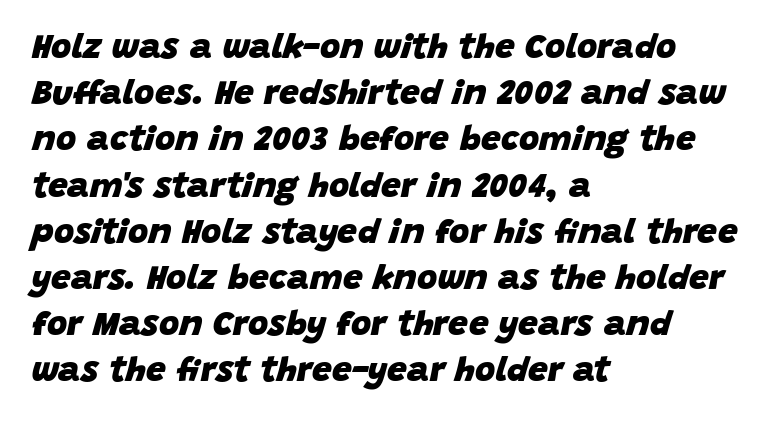
Q: Is the text bold? A: Yes.
Q: Is the text italic (slanted)? A: Yes, it leans right by about 15 degrees.
Q: Is the text underlined? A: No.
Q: How is the paragraph aligned? A: Left-aligned.
Q: Is the spacing between letters normal or unusually wide? A: Normal.
Q: Is the spacing between lines tight, normal or loose? A: Normal.
Q: Width (condensed, normal, or wide)? A: Normal.
Q: Stroke contrast? A: Low.
Q: x-height? A: Large.
Q: Monospaced? A: No.
